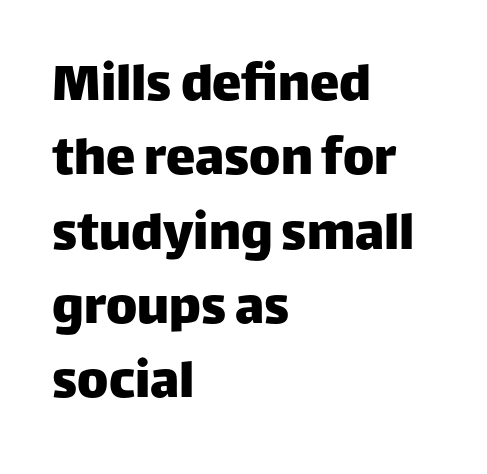
The image shows 59 px sans-serif type, upright; set left-aligned, normal line spacing (1.26x), normal letter spacing, not underlined; low stroke contrast and a large x-height.
